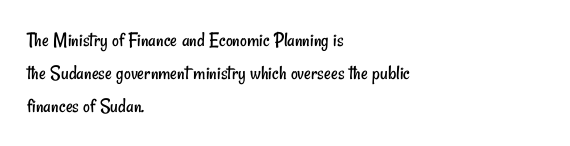
{"bold": "no", "underline": "no", "align": "left", "line_spacing": "normal", "line_spacing_ratio": 1.56, "letter_spacing": "normal", "letter_spacing_em": 0.0, "glyph_px": 21}
